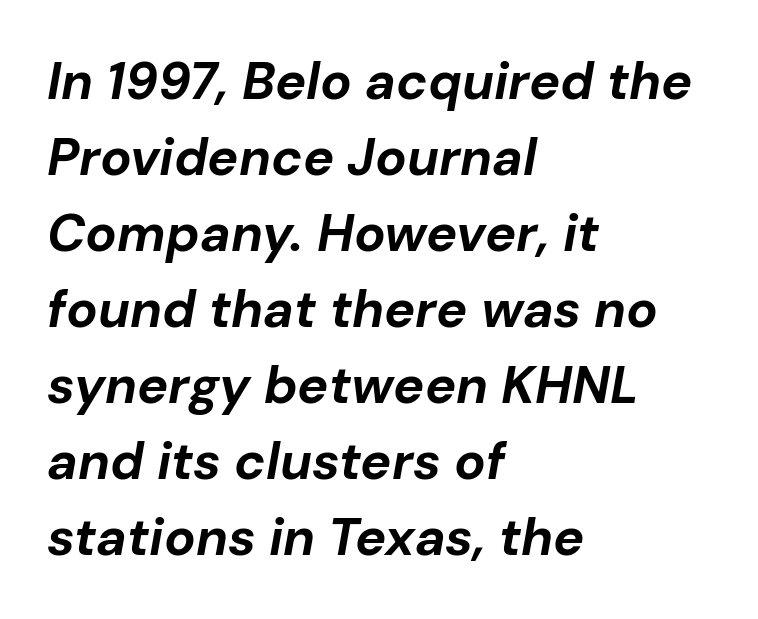
Observe the lean: these are italic letterforms. A full-strength bold gives these letters their thick strokes. Honestly, the letter spacing is just normal — you wouldn't notice it. Reading down the column, the eye jumps a familiar distance to each next line.
